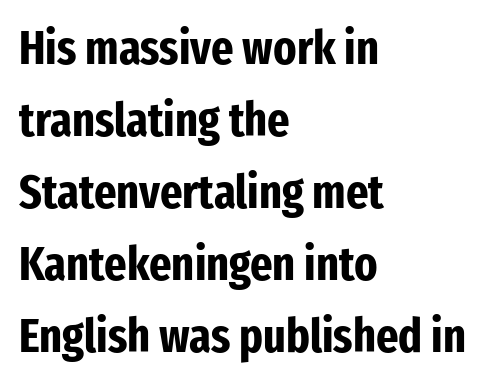
{"serif": "no", "italic": "no", "bold": "yes", "weight": "bold", "width": "condensed", "stroke_contrast": "low", "x_height": "medium", "monospaced": "no", "underline": "no", "align": "left", "line_spacing": "normal", "line_spacing_ratio": 1.5, "letter_spacing": "normal", "letter_spacing_em": 0.0, "glyph_px": 48}
